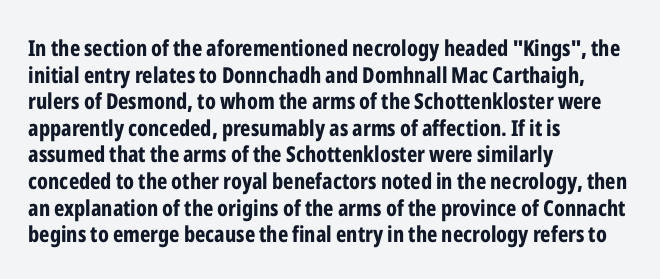
Which margin do the lines hug? The left one — the right edge is uneven. Weight check: bold — yes, fully. Tracking here is standard; glyphs follow each other at the usual distance. Unlike italic type, these characters show no tilt at all. Just letters on the line, the space beneath them empty.
